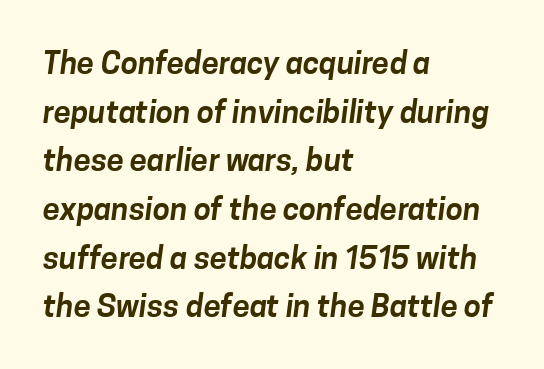
{"serif": "no", "width": "normal", "stroke_contrast": "low", "x_height": "medium", "monospaced": "no", "underline": "no", "align": "left", "line_spacing": "normal", "line_spacing_ratio": 1.57, "letter_spacing": "normal", "letter_spacing_em": 0.0, "glyph_px": 31}
